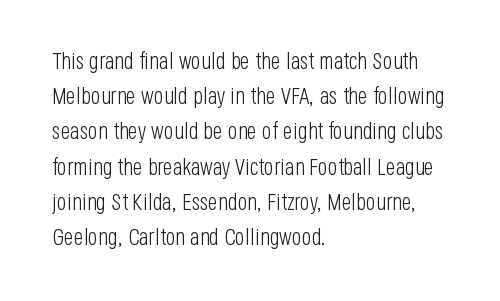
{"italic": "no", "bold": "no", "underline": "no", "align": "left", "line_spacing": "normal", "line_spacing_ratio": 1.53, "letter_spacing": "normal", "letter_spacing_em": 0.0, "glyph_px": 23}
